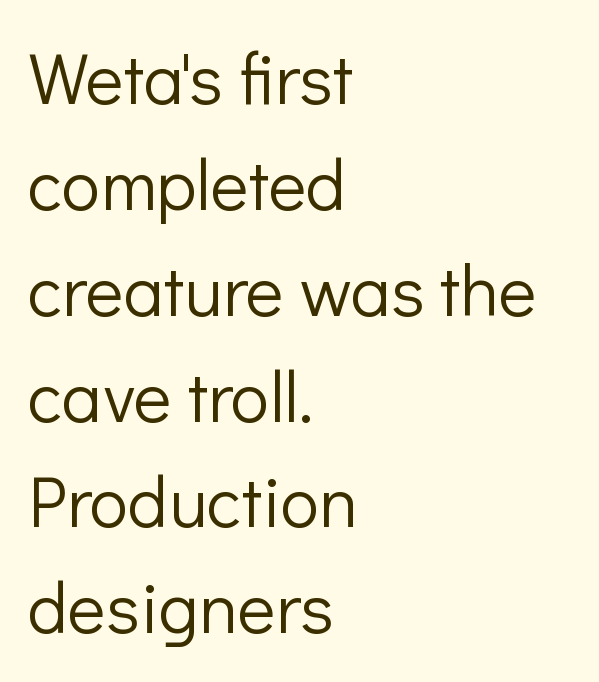
{"serif": "no", "italic": "no", "bold": "no", "weight": "light", "width": "normal", "stroke_contrast": "low", "x_height": "medium", "monospaced": "no", "underline": "no", "align": "left", "line_spacing": "normal", "line_spacing_ratio": 1.47, "letter_spacing": "normal", "letter_spacing_em": 0.0, "glyph_px": 72}
